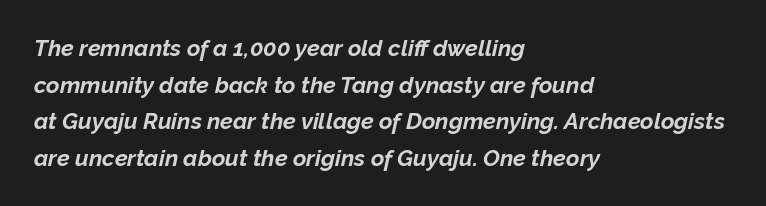
{"italic": "yes", "lean": "right", "slant_degrees": 12, "bold": "yes", "underline": "no", "align": "left", "line_spacing": "normal", "line_spacing_ratio": 1.59, "letter_spacing": "normal", "letter_spacing_em": 0.0, "glyph_px": 23}
